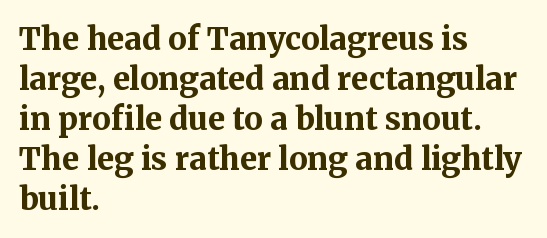
Q: Is the text bold? A: Yes.
Q: Is the text italic (slanted)? A: No, it is upright.
Q: Is the typeface a serif or a sans-serif typeface? A: Serif.
Q: Is the text underlined? A: No.
Q: How is the paragraph aligned? A: Left-aligned.
Q: Is the spacing between letters normal or unusually wide? A: Normal.
Q: Is the spacing between lines tight, normal or loose? A: Normal.
Q: Width (condensed, normal, or wide)? A: Normal.
Q: Stroke contrast? A: Medium.
Q: x-height? A: Medium.
Q: Monospaced? A: No.
